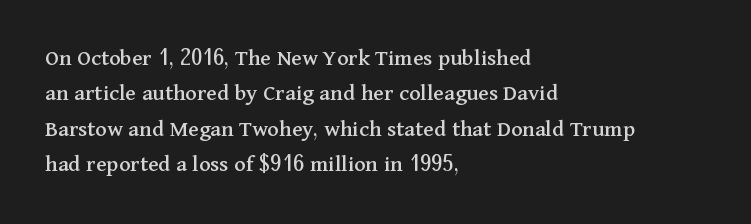
The passage shown stacks its lines at a standard gap. No extra tracking has been applied to these lines. Compared with a centered layout, this one pins lines to the left instead. The area under the type is left untouched. When letters stand straight like this, we call the style roman or upright.
